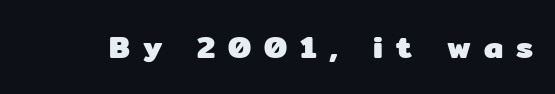
The image shows 31 px heavy sans-serif type, upright; set unusually wide letter spacing (+0.42 em), not underlined; low stroke contrast and a medium x-height.
